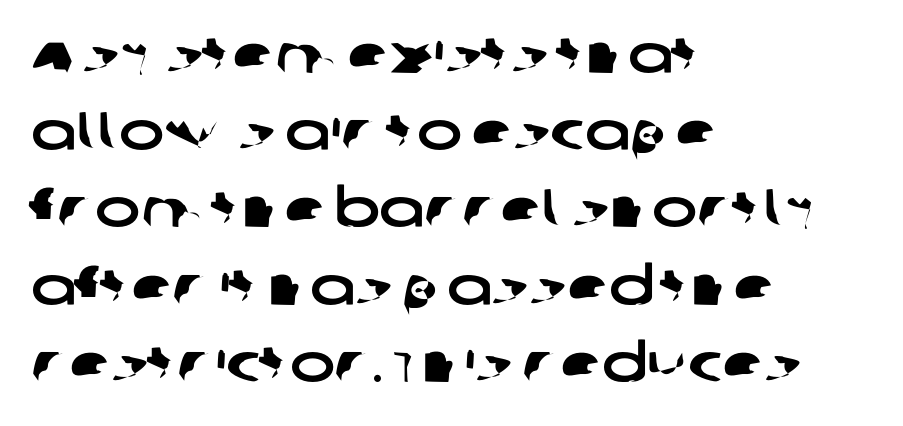
{"serif": "no", "width": "wide", "stroke_contrast": "low", "x_height": "large", "monospaced": "no", "underline": "no", "align": "left", "line_spacing": "normal", "line_spacing_ratio": 1.43, "letter_spacing": "normal", "letter_spacing_em": 0.0, "glyph_px": 54}
